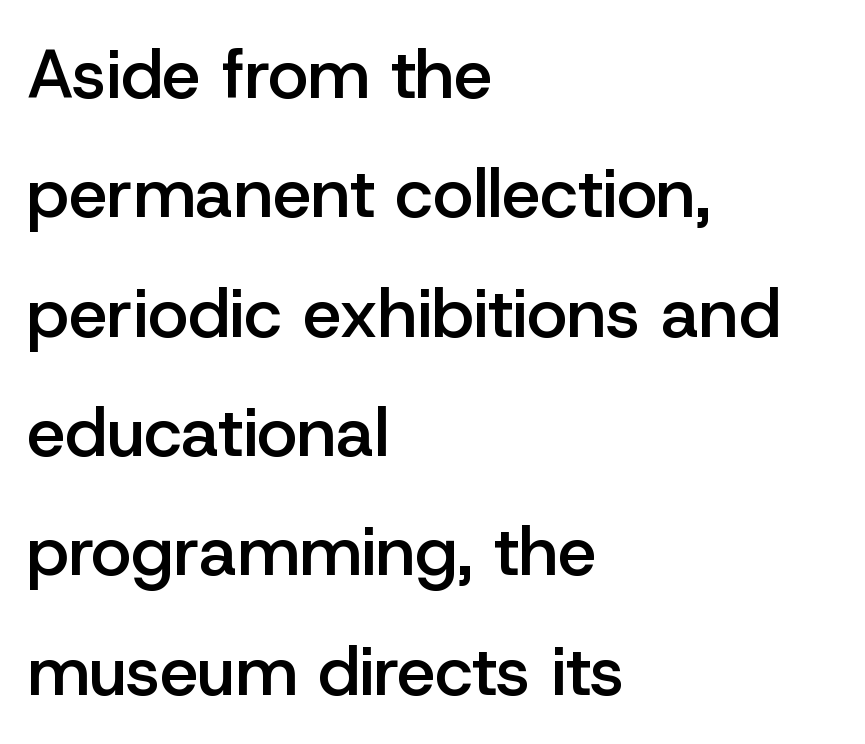
Q: Is the text bold? A: Semi-bold.
Q: Is the text italic (slanted)? A: No, it is upright.
Q: Is the typeface a serif or a sans-serif typeface? A: Sans-serif.
Q: Is the text underlined? A: No.
Q: How is the paragraph aligned? A: Left-aligned.
Q: Is the spacing between letters normal or unusually wide? A: Normal.
Q: Width (condensed, normal, or wide)? A: Normal.
Q: Stroke contrast? A: Low.
Q: x-height? A: Medium.
Q: Monospaced? A: No.
